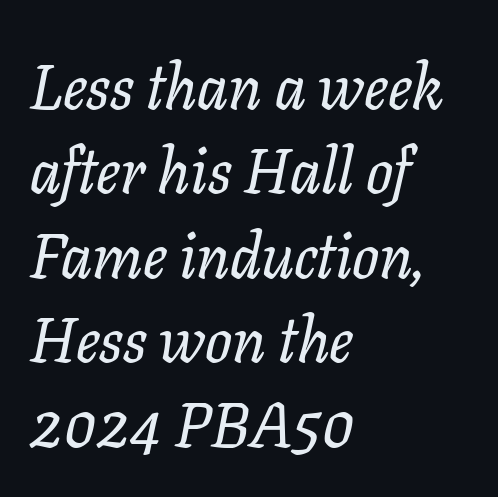
Line beginnings align vertically; line endings do not. Descenders are the only things crossing below the line. You could not count columns in this text — the font is proportionally spaced. Vertically, the passage feels balanced, rows spaced as you'd expect. Note: serifs present on the glyphs. Is the letter spacing exaggerated? No — it looks like the ordinary default.
